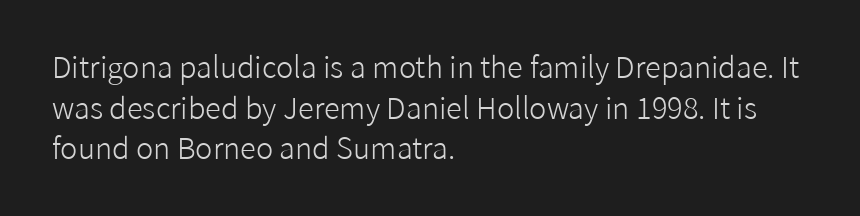
Q: Is the text bold? A: No.
Q: Is the text italic (slanted)? A: No, it is upright.
Q: Is the typeface a serif or a sans-serif typeface? A: Sans-serif.
Q: Is the text underlined? A: No.
Q: How is the paragraph aligned? A: Left-aligned.
Q: Is the spacing between letters normal or unusually wide? A: Normal.
Q: Is the spacing between lines tight, normal or loose? A: Normal.
Q: Width (condensed, normal, or wide)? A: Normal.
Q: Stroke contrast? A: Low.
Q: x-height? A: Medium.
Q: Monospaced? A: No.
